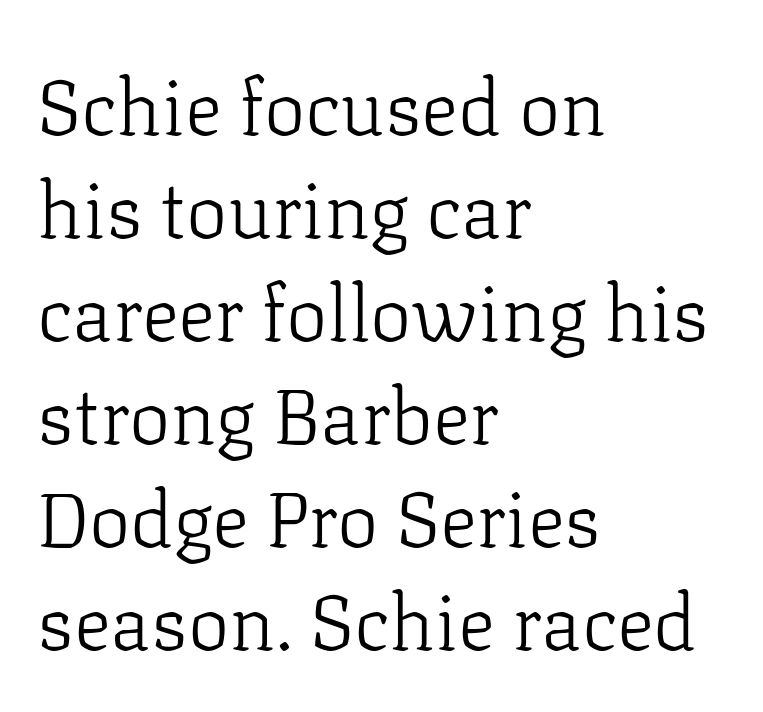
These lines are rendered in a variable-pitch font. Ink coverage per letter is moderate at most. Honestly, there is no underline to notice here at all. Every character sits straight up, as roman type does. Honestly, the row spacing looks completely unremarkable. The passage shown is typeset with a serif family.
